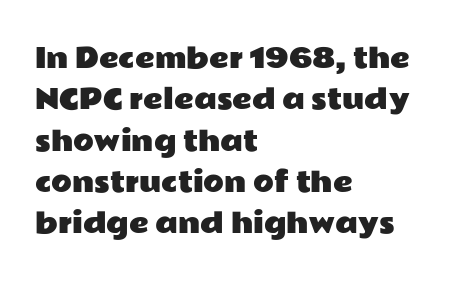
Q: Is the text italic (slanted)? A: No, it is upright.
Q: Is the text underlined? A: No.
Q: How is the paragraph aligned? A: Left-aligned.
Q: Is the spacing between letters normal or unusually wide? A: Normal.
Q: Is the spacing between lines tight, normal or loose? A: Normal.
